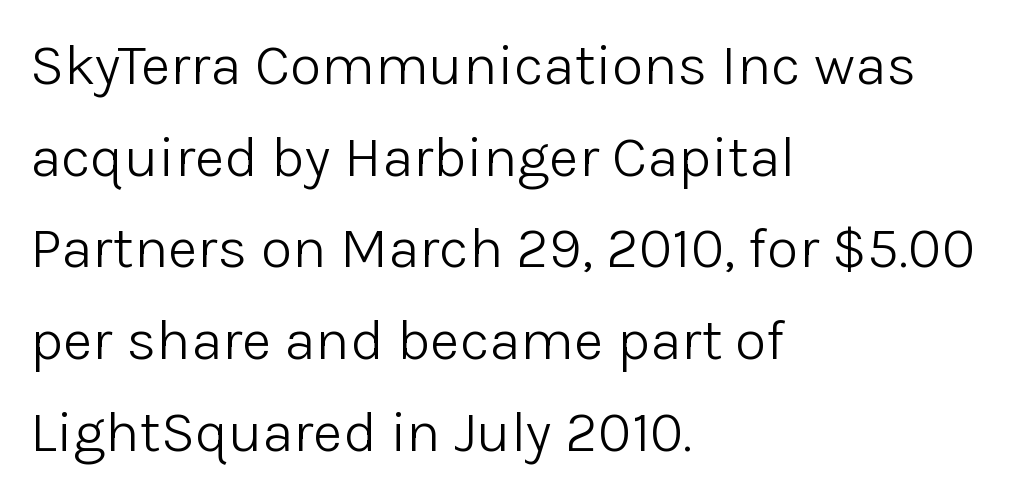
Rendered with straight, roman letterforms. The foot of each line stays bare and open. What stands out about the letter spacing? Nothing — it is the standard amount. No feet cap the strokes, marking this as sans-serif type.
